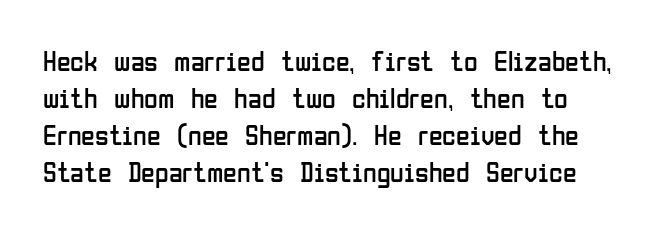
The image shows 28 px regular-weight, condensed sans-serif type, upright; set normal line spacing (1.32x), normal letter spacing, not underlined; low stroke contrast and a medium x-height.
